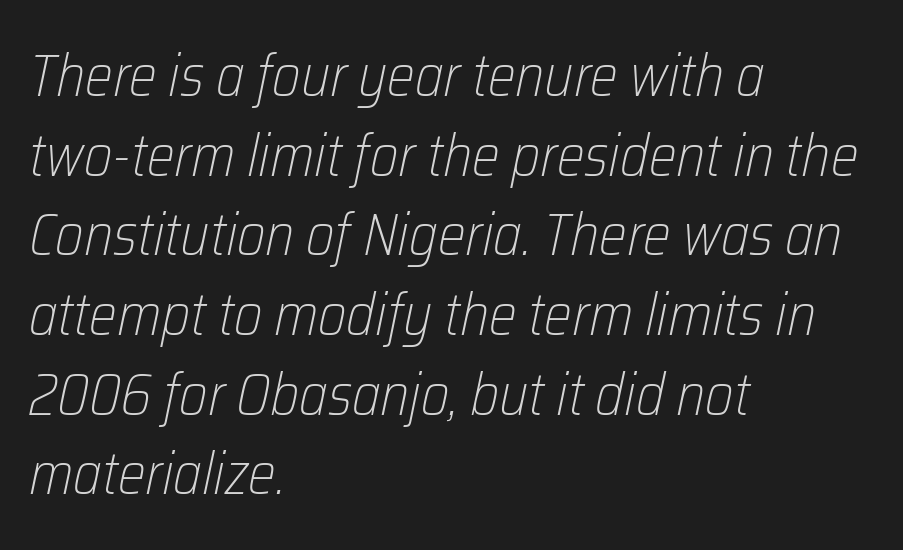
{"italic": "yes", "lean": "right", "slant_degrees": 12, "bold": "no", "weight": "light", "width": "condensed", "stroke_contrast": "low", "x_height": "medium", "monospaced": "no", "underline": "no", "align": "left", "line_spacing": "normal", "line_spacing_ratio": 1.35, "letter_spacing": "normal", "letter_spacing_em": 0.0, "glyph_px": 59}
